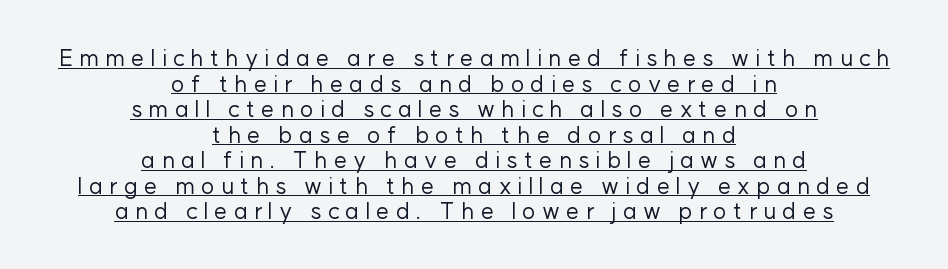
{"italic": "no", "bold": "no", "underline": "yes", "align": "center", "line_spacing": "tight", "line_spacing_ratio": 1.11, "letter_spacing": "wide", "letter_spacing_em": 0.27, "glyph_px": 23}
